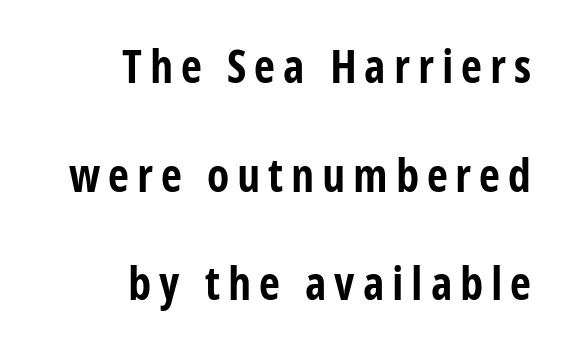
Q: Is the text bold? A: Yes.
Q: Is the text italic (slanted)? A: No, it is upright.
Q: Is the typeface a serif or a sans-serif typeface? A: Sans-serif.
Q: Is the text underlined? A: No.
Q: How is the paragraph aligned? A: Right-aligned.
Q: Is the spacing between lines tight, normal or loose? A: Loose.
Q: Width (condensed, normal, or wide)? A: Condensed.
Q: Stroke contrast? A: Low.
Q: x-height? A: Medium.
Q: Monospaced? A: No.
